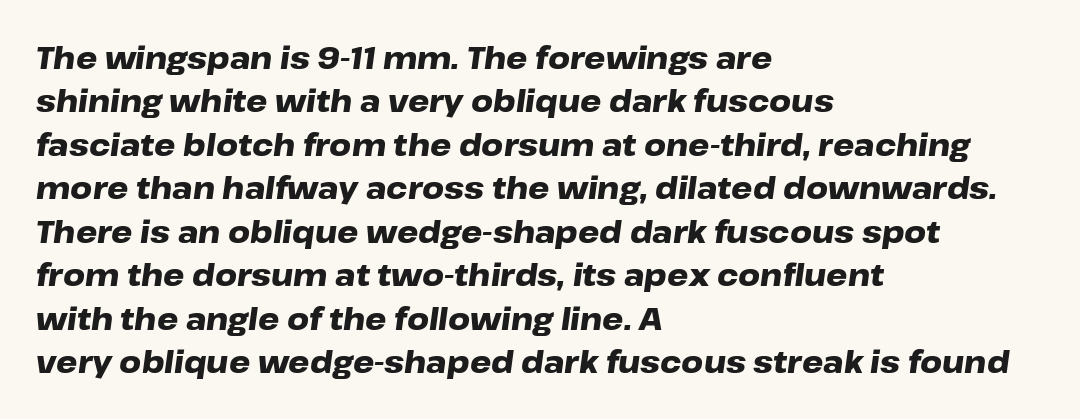
The image shows 30 px heavy, wide type, italic (leaning right); set left-aligned, normal line spacing (1.45x), normal letter spacing, not underlined; low stroke contrast and a medium x-height.
